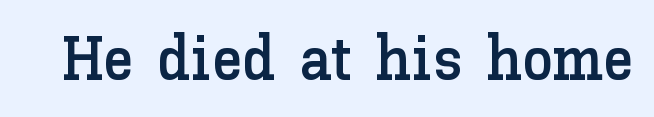
The passage shown is not underscored anywhere. Each letter keeps its own natural width here, so spacing adapts to shape. These lines keep a tight, regular rhythm from letter to letter. Quick note: not italic, upright.
